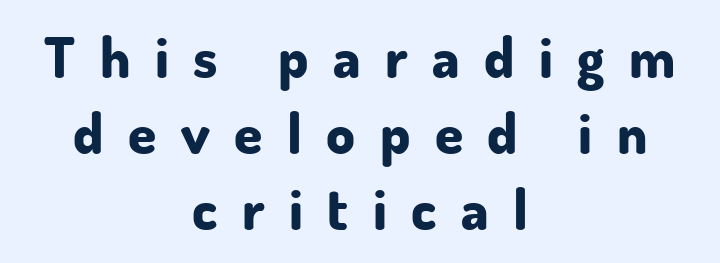
{"serif": "no", "italic": "no", "bold": "yes", "weight": "bold", "width": "normal", "stroke_contrast": "low", "x_height": "small", "monospaced": "no", "underline": "no", "align": "center", "line_spacing": "normal", "line_spacing_ratio": 1.33, "letter_spacing": "wide", "letter_spacing_em": 0.43, "glyph_px": 57}
